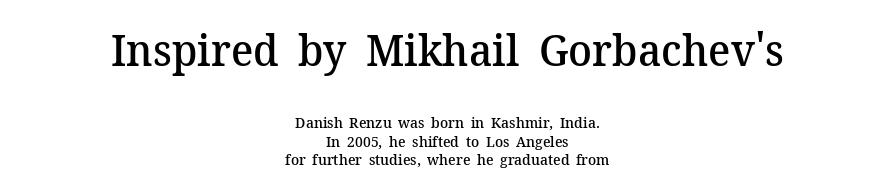
Q: Is the text bold? A: Semi-bold.
Q: Is the text italic (slanted)? A: No, it is upright.
Q: Is the typeface a serif or a sans-serif typeface? A: Serif.
Q: Is the text underlined? A: No.
Q: How is the paragraph aligned? A: Centered.
Q: Is the spacing between letters normal or unusually wide? A: Normal.
Q: Is the spacing between lines tight, normal or loose? A: Normal.
Q: Which block of text is set in a larger size, the first (top) or the second (bottom)? A: The first (top) one.
Q: Width (condensed, normal, or wide)? A: Normal.
Q: Stroke contrast? A: Medium.
Q: x-height? A: Medium.
Q: Monospaced? A: No.
